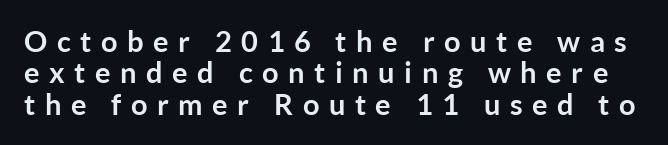
Q: Is the text bold? A: Yes.
Q: Is the text italic (slanted)? A: No, it is upright.
Q: Is the typeface a serif or a sans-serif typeface? A: Sans-serif.
Q: Is the text underlined? A: No.
Q: Is the spacing between letters normal or unusually wide? A: Unusually wide.
Q: Is the spacing between lines tight, normal or loose? A: Tight.
Q: Width (condensed, normal, or wide)? A: Normal.
Q: Stroke contrast? A: Low.
Q: x-height? A: Medium.
Q: Monospaced? A: No.
